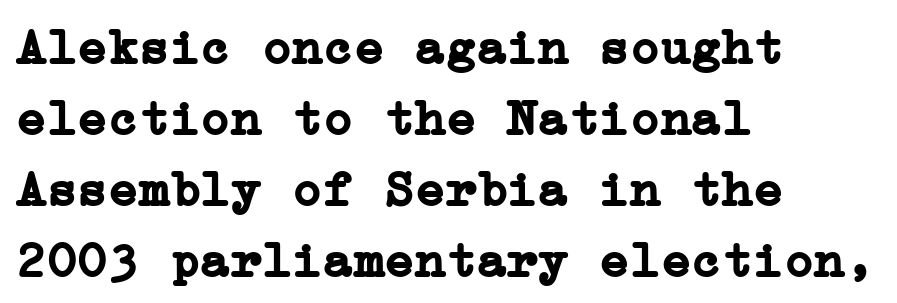
{"serif": "yes", "italic": "no", "bold": "yes", "weight": "semibold", "width": "normal", "stroke_contrast": "low", "x_height": "medium", "underline": "no", "align": "left", "line_spacing": "normal", "line_spacing_ratio": 1.39, "letter_spacing": "normal", "letter_spacing_em": 0.0, "glyph_px": 51}
